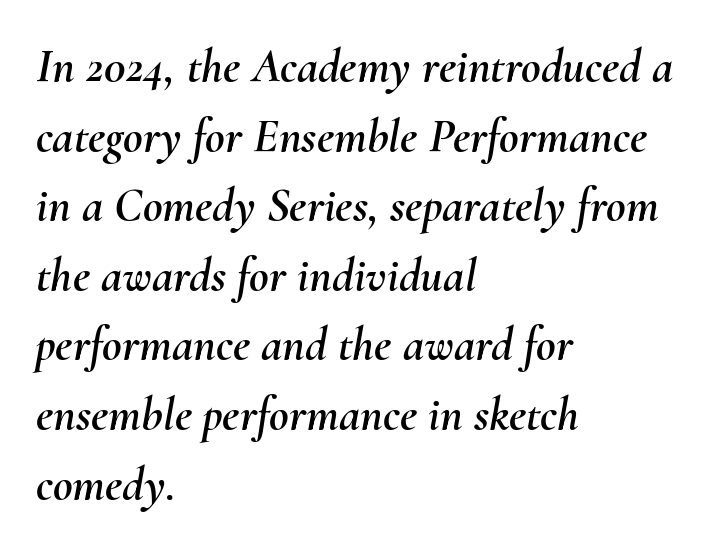
{"italic": "yes", "lean": "right", "slant_degrees": 10, "width": "normal", "stroke_contrast": "medium", "x_height": "small", "monospaced": "no", "underline": "no", "align": "left", "line_spacing": "normal", "line_spacing_ratio": 1.45, "letter_spacing": "normal", "letter_spacing_em": 0.0, "glyph_px": 48}
